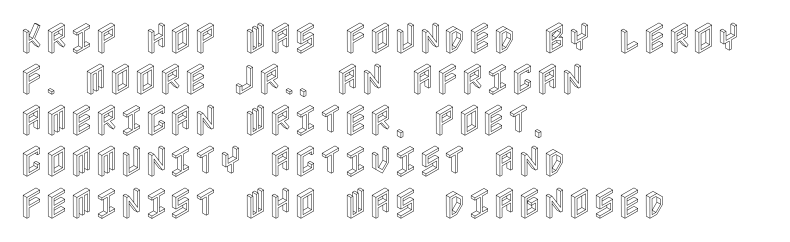
The lines in this sample share a left origin and differ only in where they stop. Notice how the stems are strictly vertical — no italics here. Lines of text with bare space underneath. Tracking value appears to be zero — textbook default spacing.
